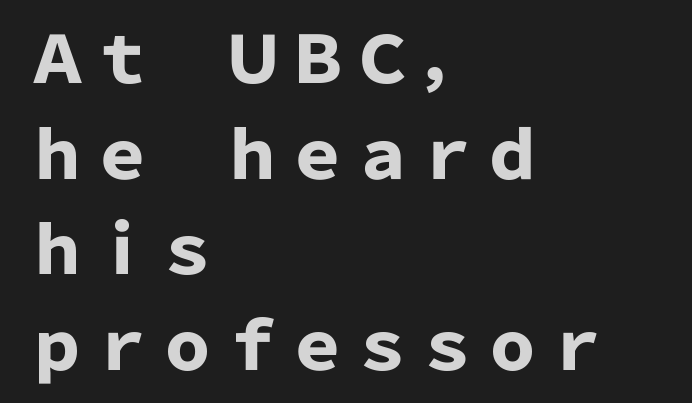
Honestly, the row spacing looks completely unremarkable. It's the straight-up-and-down kind of type. The paragraph shown leans on its left margin. The face used here is proportionally spaced, like ordinary book or web type. Letter spacing: default.
